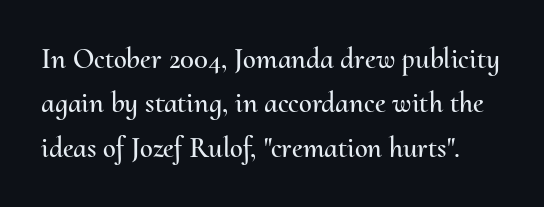
Q: Is the text italic (slanted)? A: No, it is upright.
Q: Is the text underlined? A: No.
Q: Is the spacing between letters normal or unusually wide? A: Normal.
Q: Is the spacing between lines tight, normal or loose? A: Normal.
Q: Width (condensed, normal, or wide)? A: Normal.
Q: Stroke contrast? A: Medium.
Q: x-height? A: Small.
Q: Monospaced? A: No.
